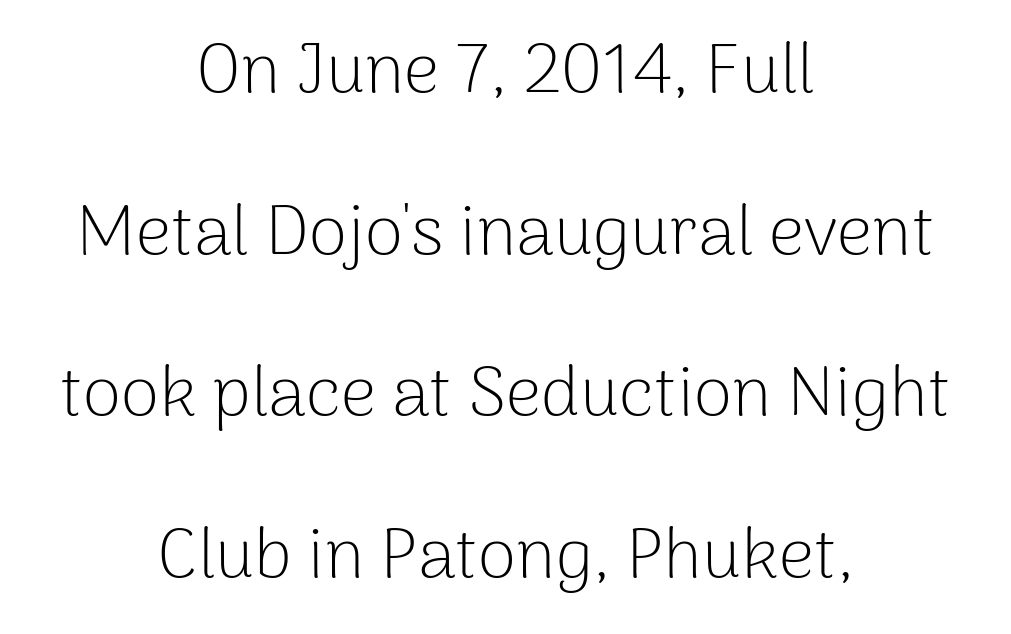
{"serif": "no", "italic": "no", "bold": "no", "weight": "light", "width": "normal", "stroke_contrast": "low", "x_height": "medium", "monospaced": "no", "underline": "no", "align": "center", "line_spacing": "loose", "line_spacing_ratio": 2.31, "letter_spacing": "normal", "letter_spacing_em": 0.0, "glyph_px": 70}
